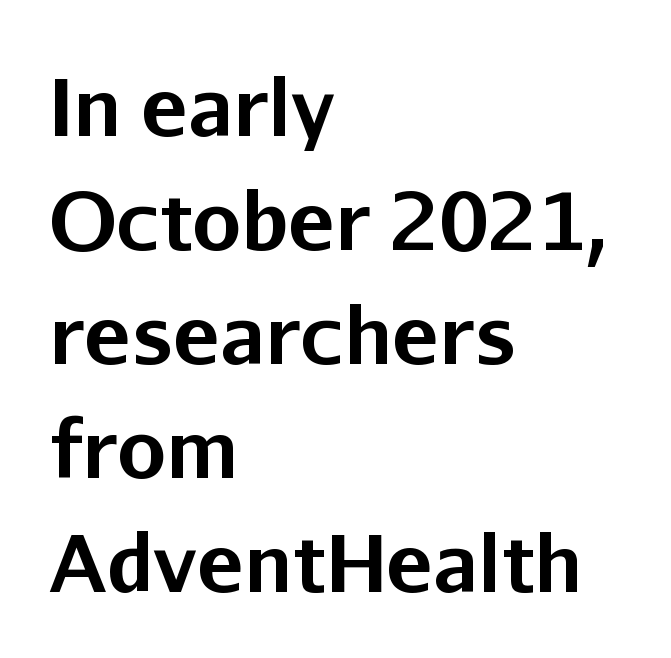
The image shows 78 px bold sans-serif type, upright; set left-aligned, normal line spacing (1.46x), normal letter spacing, not underlined; low stroke contrast and a medium x-height.
